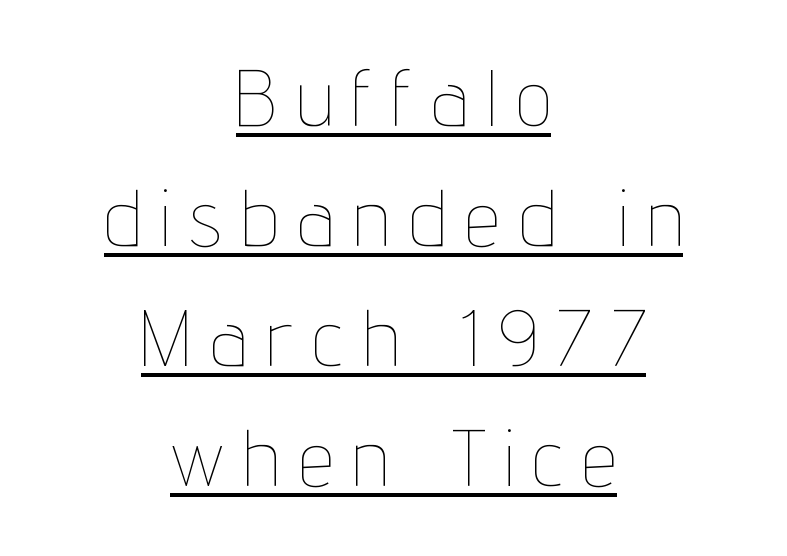
{"italic": "no", "bold": "no", "weight": "thin", "width": "condensed", "stroke_contrast": "low", "x_height": "medium", "monospaced": "no", "underline": "yes", "align": "center", "line_spacing": "normal", "line_spacing_ratio": 1.52, "letter_spacing": "wide", "letter_spacing_em": 0.26, "glyph_px": 79}
